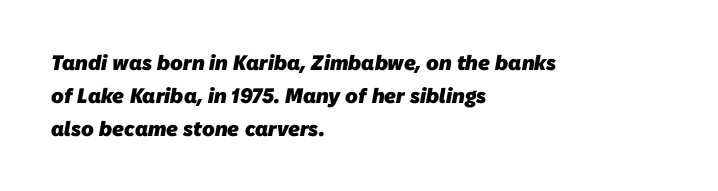
Q: Is the text bold? A: Yes.
Q: Is the text underlined? A: No.
Q: How is the paragraph aligned? A: Left-aligned.
Q: Is the spacing between letters normal or unusually wide? A: Normal.
Q: Is the spacing between lines tight, normal or loose? A: Normal.
